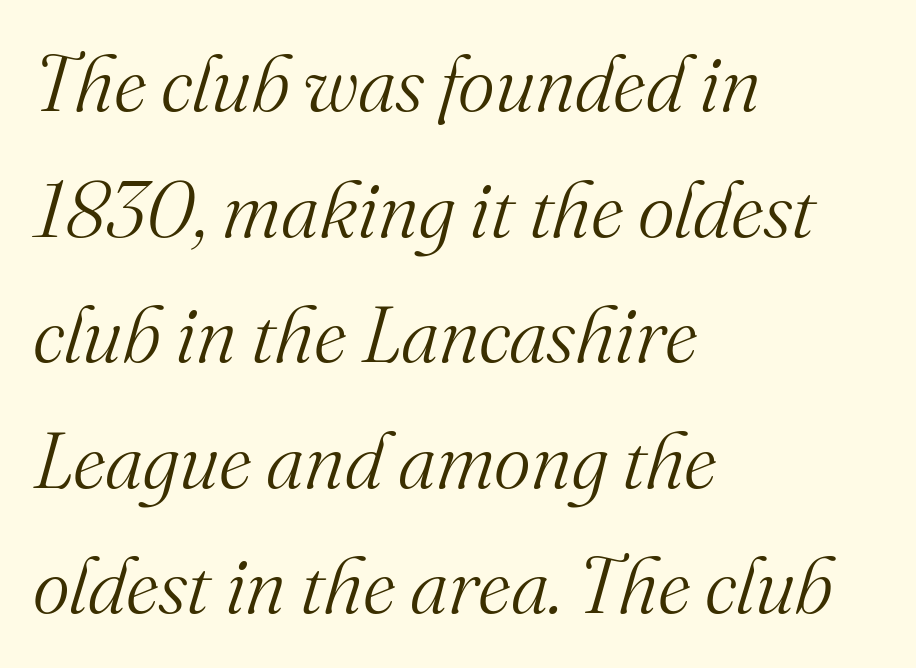
{"serif": "yes", "italic": "yes", "lean": "right", "slant_degrees": 16, "bold": "no", "weight": "light", "width": "normal", "stroke_contrast": "medium", "x_height": "small", "monospaced": "no", "underline": "no", "align": "left", "line_spacing": "normal", "line_spacing_ratio": 1.59, "letter_spacing": "normal", "letter_spacing_em": 0.0, "glyph_px": 79}
